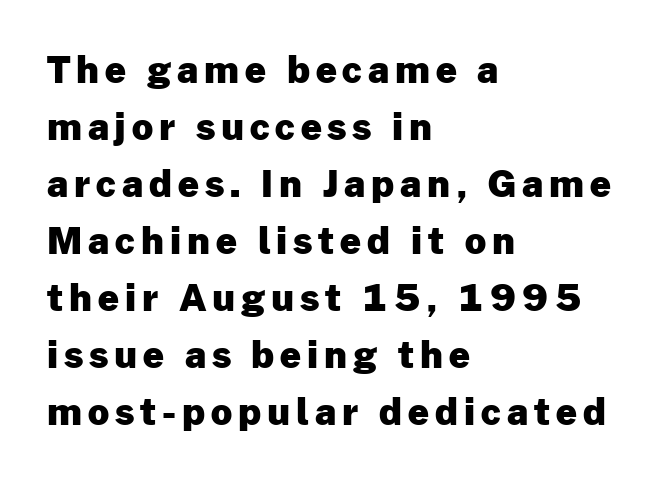
The image shows 37 px heavy sans-serif type, upright; set left-aligned, normal line spacing (1.54x), not underlined; low stroke contrast and a medium x-height.
